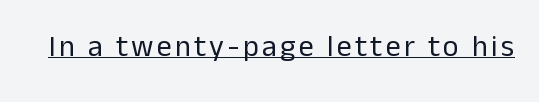
{"serif": "no", "italic": "no", "bold": "no", "weight": "regular", "width": "normal", "stroke_contrast": "low", "x_height": "medium", "monospaced": "no", "underline": "yes", "glyph_px": 30}
